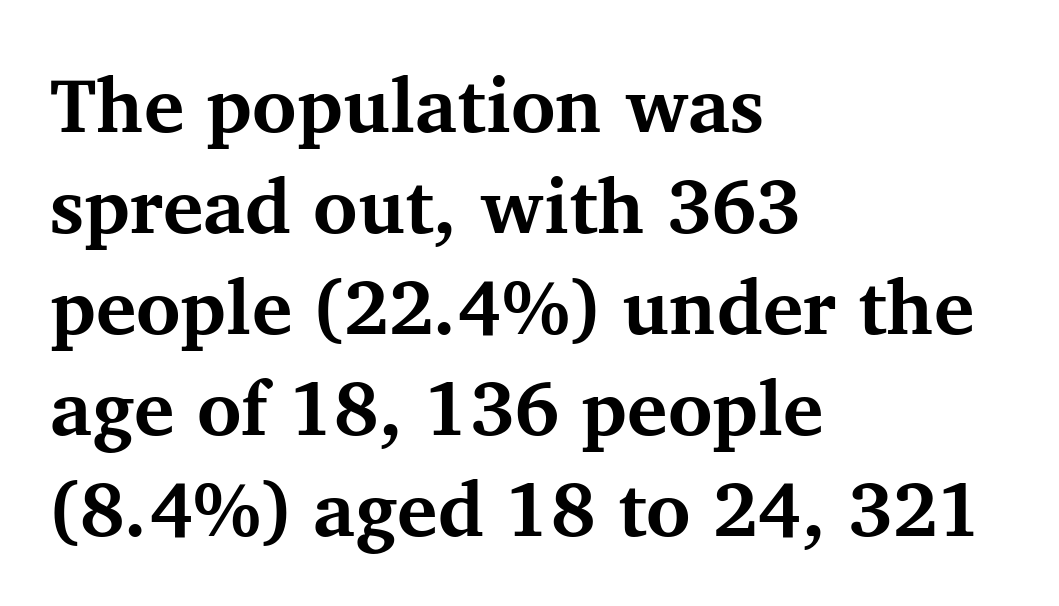
Varying glyph widths throughout — classic text-font behaviour. Nobody drew a line under any word here. The typesetting leans heavy: a genuine bold. Vertical spacing — default. The type is set solid horizontally, with unmodified tracking. Notice how the passage keeps a crisp vertical edge on the left only.
